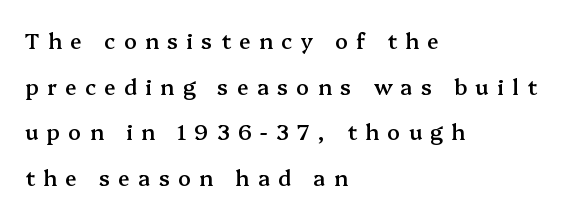
The image shows 21 px text type, upright; set left-aligned, loose line spacing (2.17x), unusually wide letter spacing (+0.4 em), not underlined.
